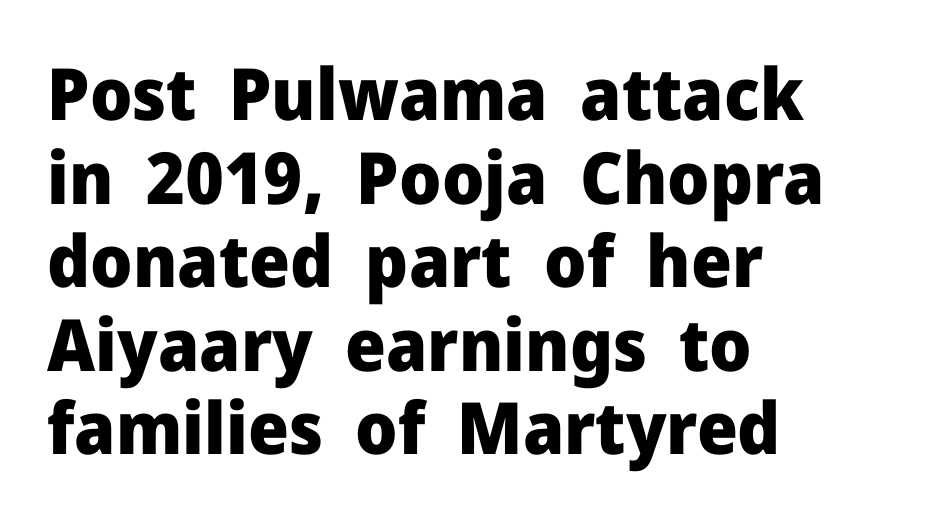
{"serif": "no", "italic": "no", "bold": "yes", "weight": "heavy", "width": "normal", "stroke_contrast": "low", "x_height": "medium", "monospaced": "no", "underline": "no", "align": "left", "line_spacing_ratio": 1.16, "letter_spacing": "normal", "letter_spacing_em": 0.0, "glyph_px": 72}
